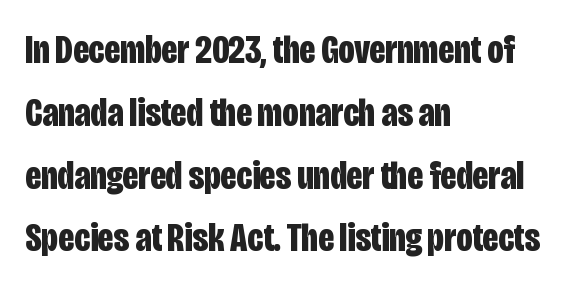
Q: Is the text bold? A: Yes.
Q: Is the text italic (slanted)? A: No, it is upright.
Q: Is the typeface a serif or a sans-serif typeface? A: Sans-serif.
Q: Is the text underlined? A: No.
Q: How is the paragraph aligned? A: Left-aligned.
Q: Is the spacing between letters normal or unusually wide? A: Normal.
Q: Is the spacing between lines tight, normal or loose? A: Normal.
Q: Width (condensed, normal, or wide)? A: Condensed.
Q: Stroke contrast? A: Low.
Q: x-height? A: Large.
Q: Monospaced? A: No.
